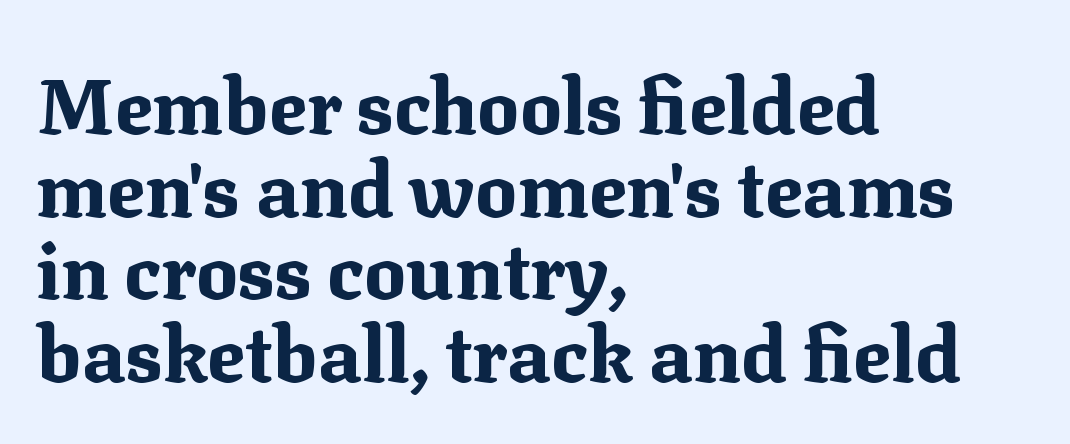
The space beneath each line is pristine and unruled. The passage shown is emphatically bold. Note the varied advance widths — an 'i' is clearly narrower than an 'm'. This rendering uses left alignment, leaving the right contour irregular. Type style note: has serifs.
